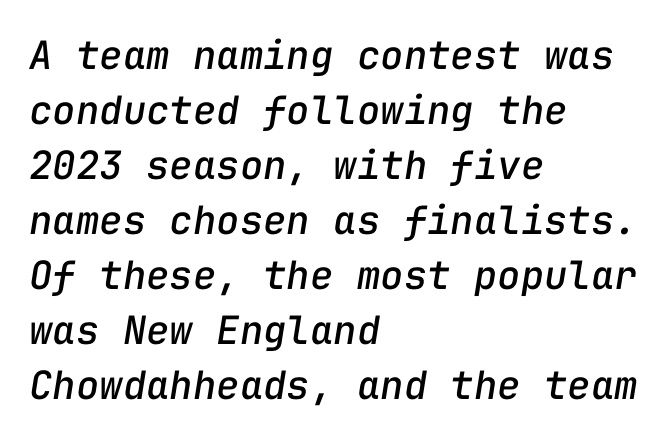
Compared with a centered layout, this one pins lines to the left instead. Is the letter spacing exaggerated? No — it looks like the ordinary default. Summary of vertical rhythm: regular, with standard interline spacing. Observe the lean: these are italic letterforms. Check the space under the baseline: it is left empty.
